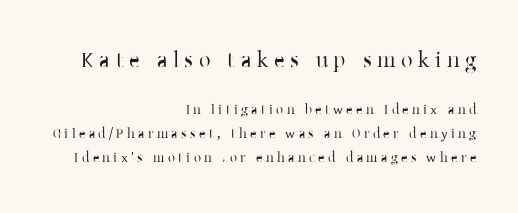
The glyphs are unaccompanied by any horizontal stroke below them. Words appear elongated and porous because spacing is wide. A student would call this right alignment; a typographer would say flush right, rag left. These two chunks differ in scale, with the top chunk taking the larger measure.
